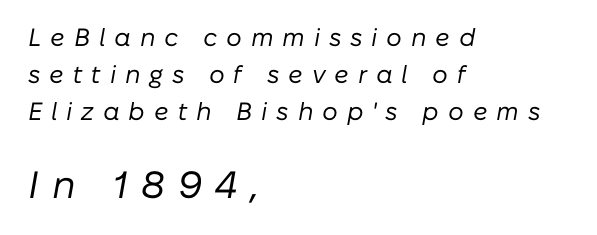
The lower block of text is set noticeably larger than the block above it. The rendering applies a slant to the glyphs. Each line starts at the same left margin while the right side varies. Students, observe: this is what conventionally led text looks like.
